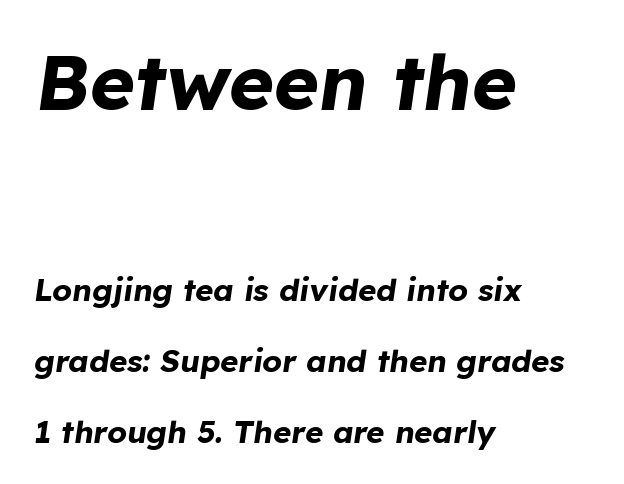
{"italic": "yes", "lean": "right", "slant_degrees": 8, "bold": "yes", "weight": "bold", "width": "normal", "stroke_contrast": "low", "x_height": "medium", "monospaced": "no", "underline": "no", "align": "left", "line_spacing": "loose", "line_spacing_ratio": 2.28, "letter_spacing": "normal", "letter_spacing_em": 0.0, "larger_block": "first", "size_ratio": 2.48, "glyph_px": 77}
